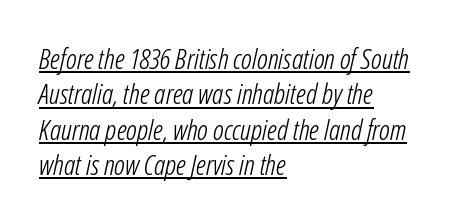
The letters advance in unequal steps, a hallmark of proportional type. The gaps between neighbouring characters are ordinary and unremarkable. Emphasis is given by a line drawn under the lettering. The typeface has the unassuming heft of standard copy or less. This sample keeps an unexceptional amount of space between lines. The setting favours the left margin, as ordinary paragraphs usually do.
